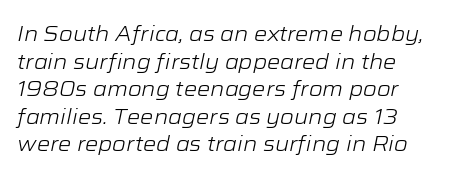
Q: Is the text bold? A: No.
Q: Is the text italic (slanted)? A: Yes, it leans right by about 12 degrees.
Q: Is the text underlined? A: No.
Q: Is the spacing between letters normal or unusually wide? A: Normal.
Q: Is the spacing between lines tight, normal or loose? A: Normal.
